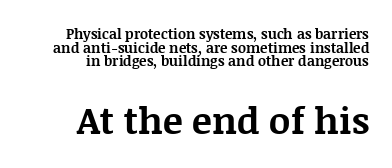
{"serif": "yes", "italic": "no", "bold": "yes", "weight": "bold", "width": "normal", "stroke_contrast": "medium", "x_height": "large", "monospaced": "no", "underline": "no", "align": "right", "line_spacing": "tight", "line_spacing_ratio": 0.98, "letter_spacing": "normal", "letter_spacing_em": 0.0, "larger_block": "second", "size_ratio": 2.64, "glyph_px": 37}
